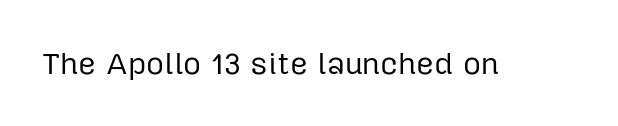
Q: Is the text bold? A: No.
Q: Is the text italic (slanted)? A: No, it is upright.
Q: Is the typeface a serif or a sans-serif typeface? A: Sans-serif.
Q: Is the text underlined? A: No.
Q: Is the spacing between letters normal or unusually wide? A: Normal.
Q: Width (condensed, normal, or wide)? A: Normal.
Q: Stroke contrast? A: Low.
Q: x-height? A: Medium.
Q: Monospaced? A: No.
